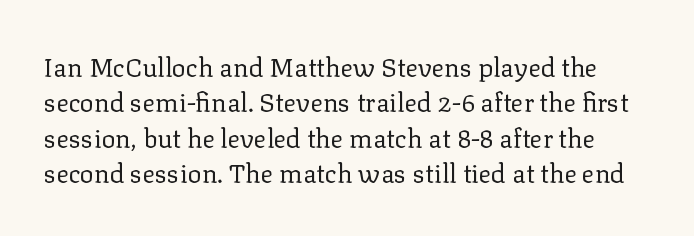
Spacing between characters is what you'd get straight out of the box. Honestly, the row spacing looks completely unremarkable. A light-to-regular cut is what we see here. Just letters on the line, the space beneath them empty. This is the regular roman posture of the typeface.
